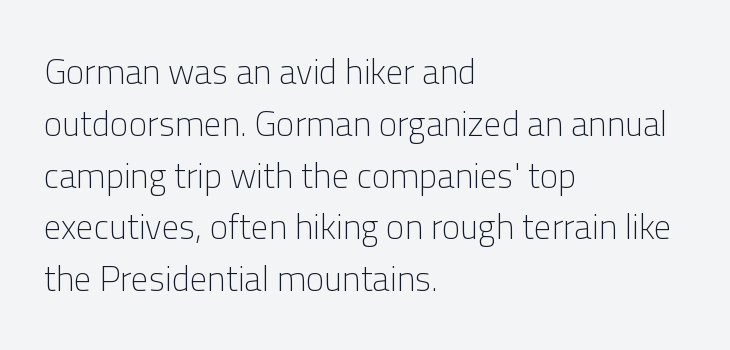
The image shows 35 px light sans-serif type, upright; set left-aligned, normal line spacing (1.48x), normal letter spacing, not underlined; low stroke contrast and a medium x-height.
